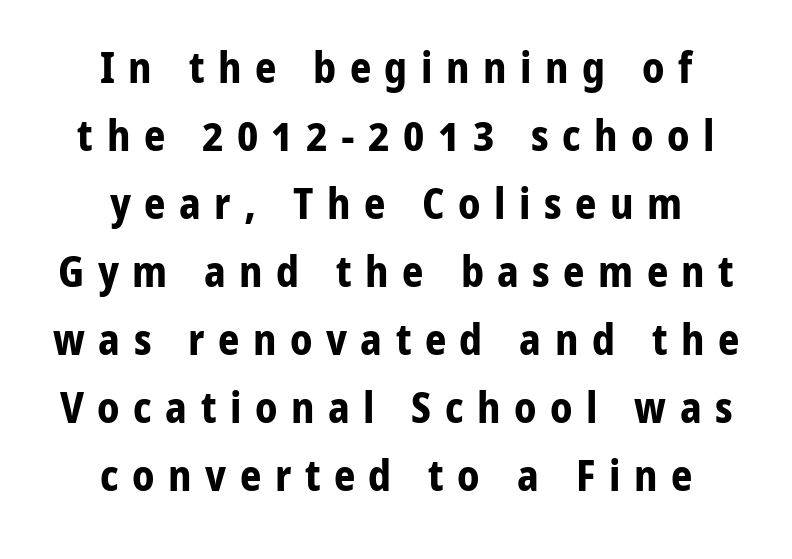
Thick stems and heavy bowls — unmistakably bold. Inter-character spacing is expanded well beyond the font's built-in metrics. The rendering uses natural spacing where letterforms have individual widths. The typeface chosen for these lines omits serifs.
